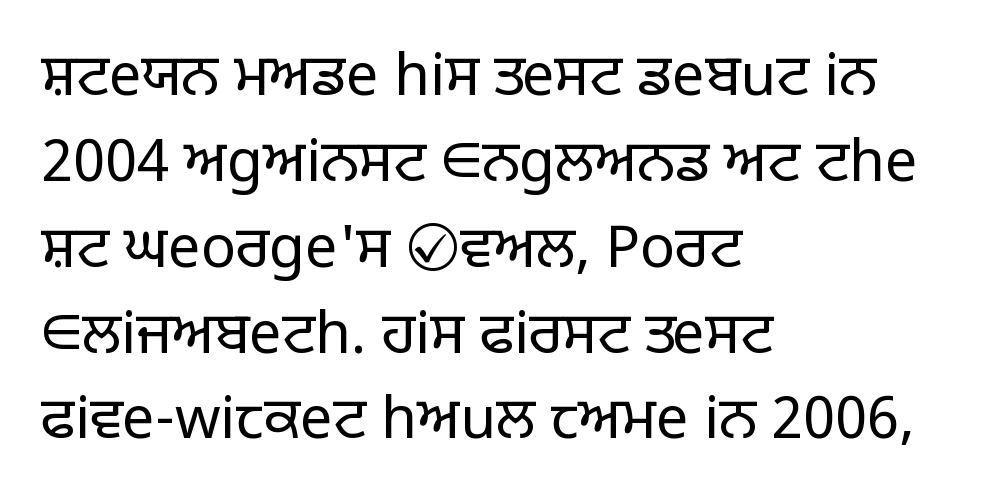
Q: Is the text bold? A: No.
Q: Is the text italic (slanted)? A: No, it is upright.
Q: Is the typeface a serif or a sans-serif typeface? A: Sans-serif.
Q: Is the text underlined? A: No.
Q: How is the paragraph aligned? A: Left-aligned.
Q: Is the spacing between letters normal or unusually wide? A: Normal.
Q: Is the spacing between lines tight, normal or loose? A: Normal.
Q: Width (condensed, normal, or wide)? A: Normal.
Q: Stroke contrast? A: Low.
Q: x-height? A: Large.
Q: Monospaced? A: No.
